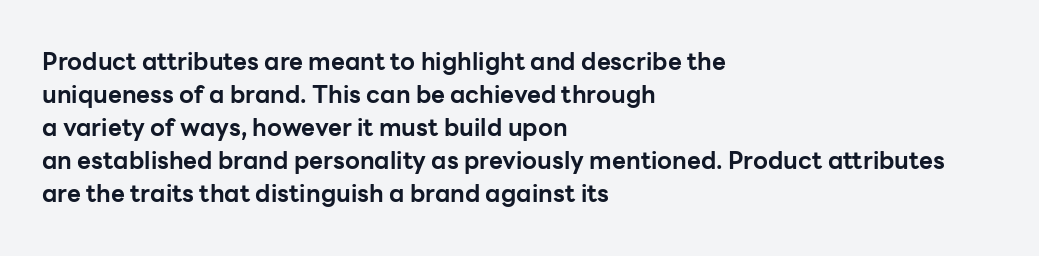
Q: Is the text bold? A: Yes.
Q: Is the text italic (slanted)? A: No, it is upright.
Q: Is the text underlined? A: No.
Q: How is the paragraph aligned? A: Left-aligned.
Q: Is the spacing between letters normal or unusually wide? A: Normal.
Q: Is the spacing between lines tight, normal or loose? A: Normal.
